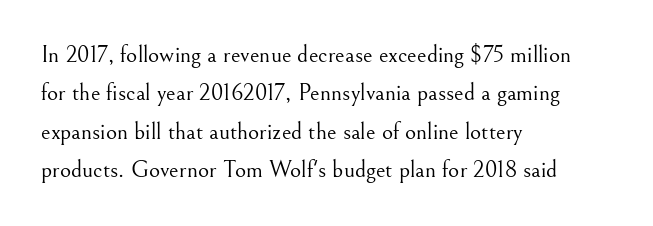
Plain, unruled lines of type. No heavy texture on the line: the type isn't bold. Look at the tracking — it's just the regular setting, nothing added. The axis of the letterforms is exactly vertical. The rows are spaced the way most documents space them.
